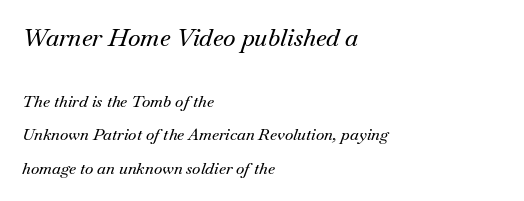
{"italic": "yes", "lean": "right", "slant_degrees": 18, "underline": "no", "align": "left", "line_spacing": "loose", "line_spacing_ratio": 2.08, "letter_spacing": "normal", "letter_spacing_em": 0.0, "larger_block": "first", "size_ratio": 1.5, "glyph_px": 24}
